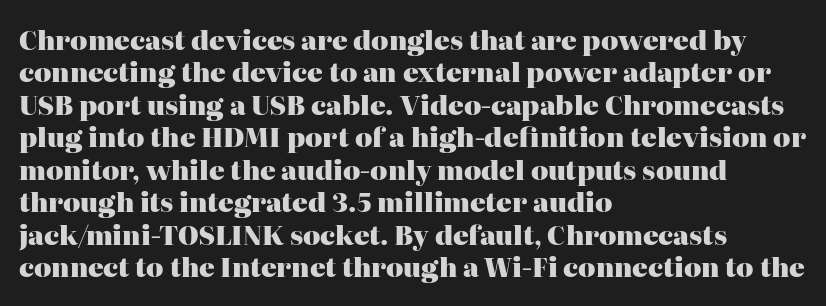
Q: Is the text bold? A: Yes.
Q: Is the text italic (slanted)? A: No, it is upright.
Q: Is the text underlined? A: No.
Q: How is the paragraph aligned? A: Left-aligned.
Q: Is the spacing between letters normal or unusually wide? A: Normal.
Q: Is the spacing between lines tight, normal or loose? A: Normal.
